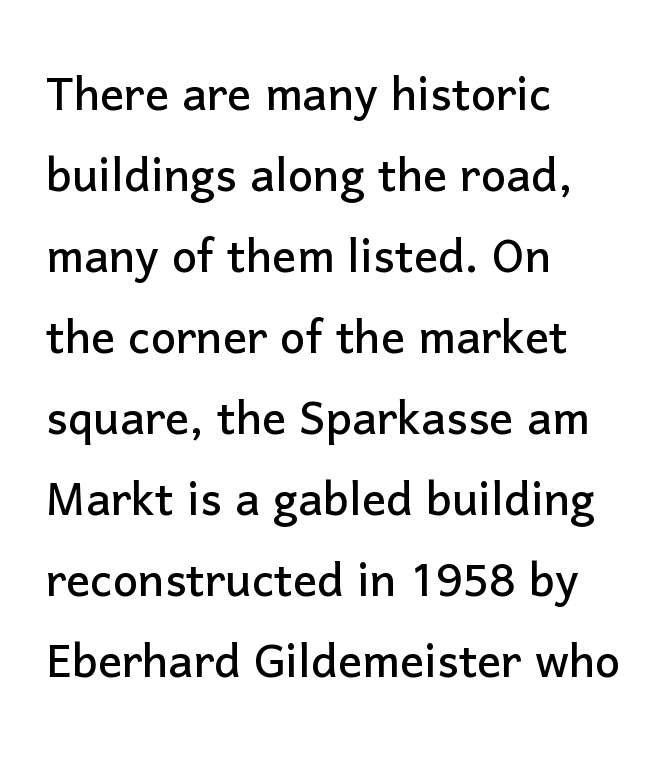
{"serif": "no", "italic": "no", "width": "normal", "stroke_contrast": "low", "x_height": "medium", "monospaced": "no", "underline": "no", "align": "left", "line_spacing": "normal", "line_spacing_ratio": 1.35, "letter_spacing": "normal", "letter_spacing_em": 0.0, "glyph_px": 60}
